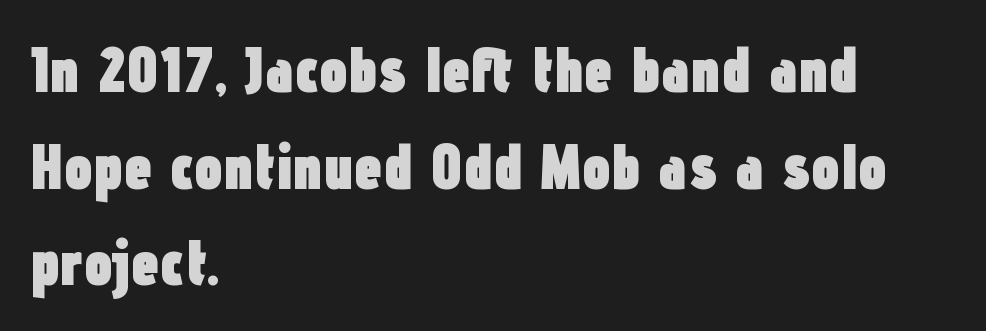
Q: Is the text bold? A: Yes.
Q: Is the text italic (slanted)? A: No, it is upright.
Q: Is the typeface a serif or a sans-serif typeface? A: Sans-serif.
Q: Is the text underlined? A: No.
Q: How is the paragraph aligned? A: Left-aligned.
Q: Is the spacing between letters normal or unusually wide? A: Normal.
Q: Is the spacing between lines tight, normal or loose? A: Normal.
Q: Width (condensed, normal, or wide)? A: Condensed.
Q: Stroke contrast? A: Low.
Q: x-height? A: Medium.
Q: Monospaced? A: No.
